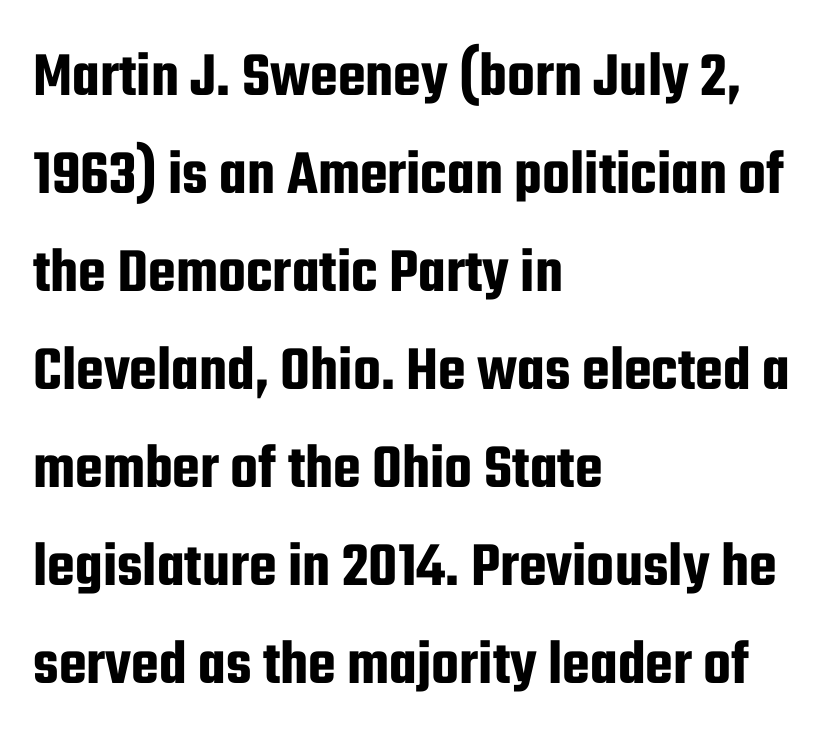
The image shows 64 px condensed sans-serif type, upright; set left-aligned, normal line spacing (1.53x), normal letter spacing, not underlined; low stroke contrast and a medium x-height.
